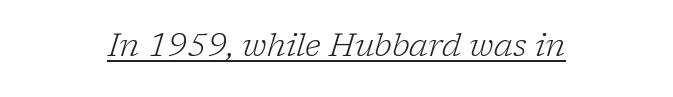
Q: Is the text bold? A: No.
Q: Is the text italic (slanted)? A: Yes, it leans right by about 17 degrees.
Q: Is the typeface a serif or a sans-serif typeface? A: Serif.
Q: Is the text underlined? A: Yes.
Q: Is the spacing between letters normal or unusually wide? A: Normal.
Q: Width (condensed, normal, or wide)? A: Normal.
Q: Stroke contrast? A: Low.
Q: x-height? A: Medium.
Q: Monospaced? A: No.
